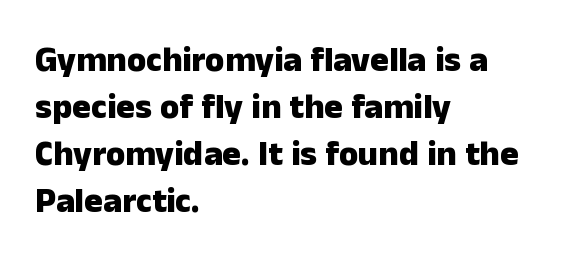
The image shows 35 px heavy sans-serif type, upright; set left-aligned, normal line spacing (1.34x), normal letter spacing, not underlined; low stroke contrast and a medium x-height.
